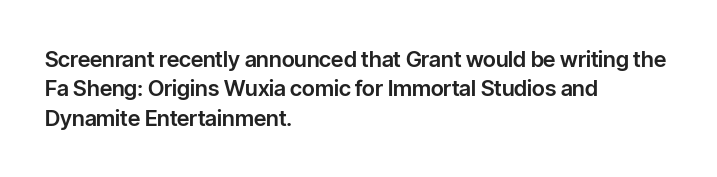
Q: Is the text italic (slanted)? A: No, it is upright.
Q: Is the text underlined? A: No.
Q: How is the paragraph aligned? A: Left-aligned.
Q: Is the spacing between letters normal or unusually wide? A: Normal.
Q: Is the spacing between lines tight, normal or loose? A: Normal.
